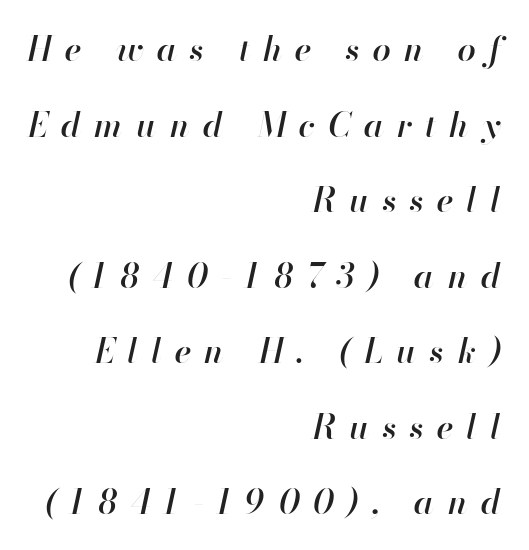
The image shows 33 px semibold type, italic (leaning right); set right-aligned, loose line spacing (2.29x), unusually wide letter spacing (+0.4 em), not underlined; high stroke contrast and a small x-height.
